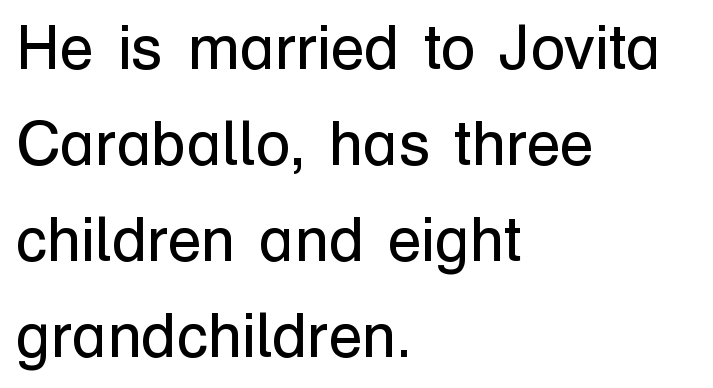
The image shows 62 px regular-weight sans-serif type, upright; set left-aligned, normal line spacing (1.55x), normal letter spacing, not underlined; low stroke contrast and a medium x-height.
